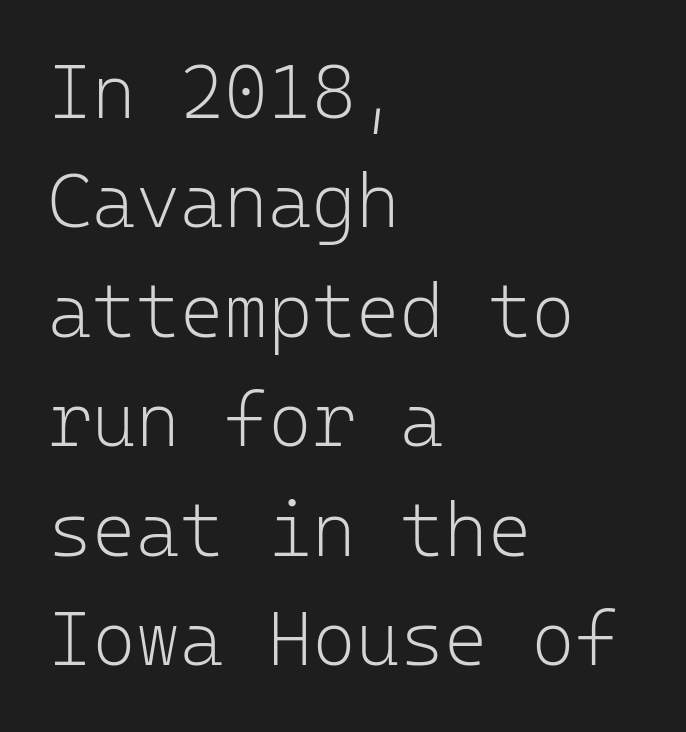
The image shows 75 px light sans-serif type, upright, monospaced; set left-aligned, normal line spacing (1.46x), normal letter spacing, not underlined; low stroke contrast and a medium x-height.
